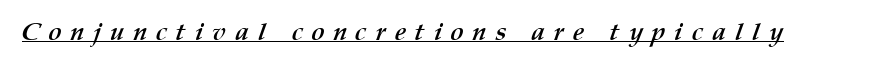
Glyph-to-glyph distance is far greater than everyday printed text. Descenders here cross a horizontal rule under the line. In terms of weight, the rendering is a true, heavy bold.
